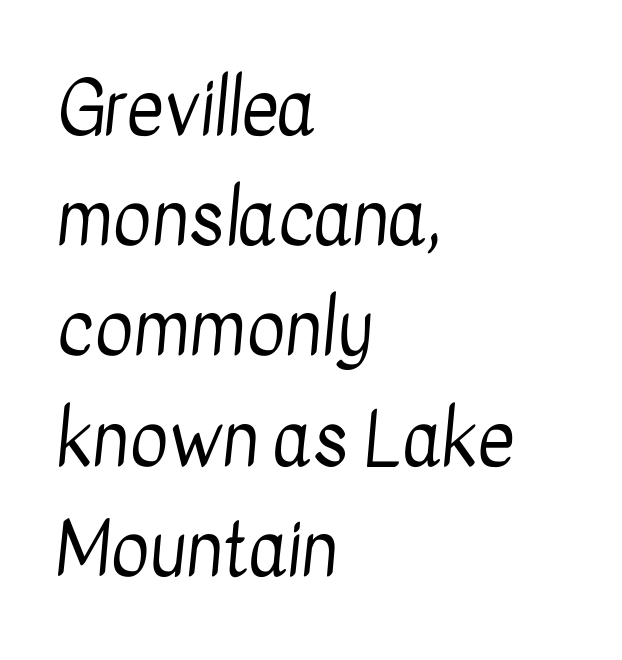
{"serif": "no", "bold": "no", "weight": "regular", "width": "condensed", "stroke_contrast": "low", "x_height": "medium", "monospaced": "no", "underline": "no", "align": "left", "line_spacing": "normal", "line_spacing_ratio": 1.51, "letter_spacing": "normal", "letter_spacing_em": 0.0, "glyph_px": 73}
